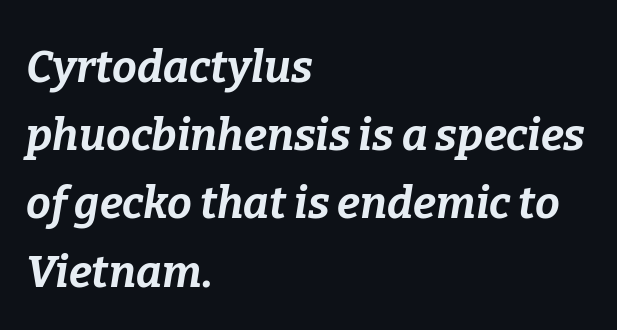
Q: Is the text bold? A: Yes.
Q: Is the text italic (slanted)? A: Yes, it leans right by about 9 degrees.
Q: Is the text underlined? A: No.
Q: How is the paragraph aligned? A: Left-aligned.
Q: Is the spacing between letters normal or unusually wide? A: Normal.
Q: Is the spacing between lines tight, normal or loose? A: Normal.
Q: Width (condensed, normal, or wide)? A: Normal.
Q: Stroke contrast? A: Low.
Q: x-height? A: Medium.
Q: Monospaced? A: No.
